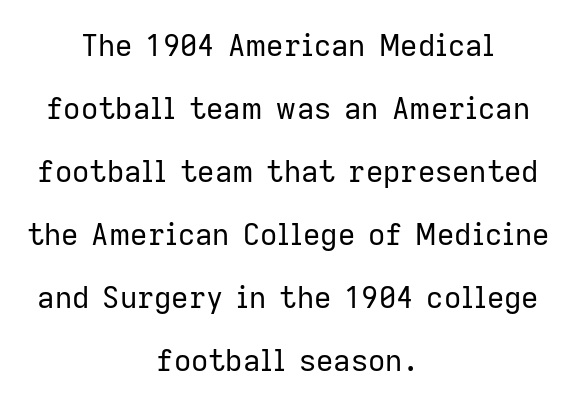
{"serif": "no", "italic": "no", "bold": "no", "weight": "regular", "width": "normal", "stroke_contrast": "low", "x_height": "medium", "monospaced": "no", "underline": "no", "align": "center", "line_spacing": "loose", "line_spacing_ratio": 2.1, "letter_spacing": "normal", "letter_spacing_em": 0.0, "glyph_px": 30}
